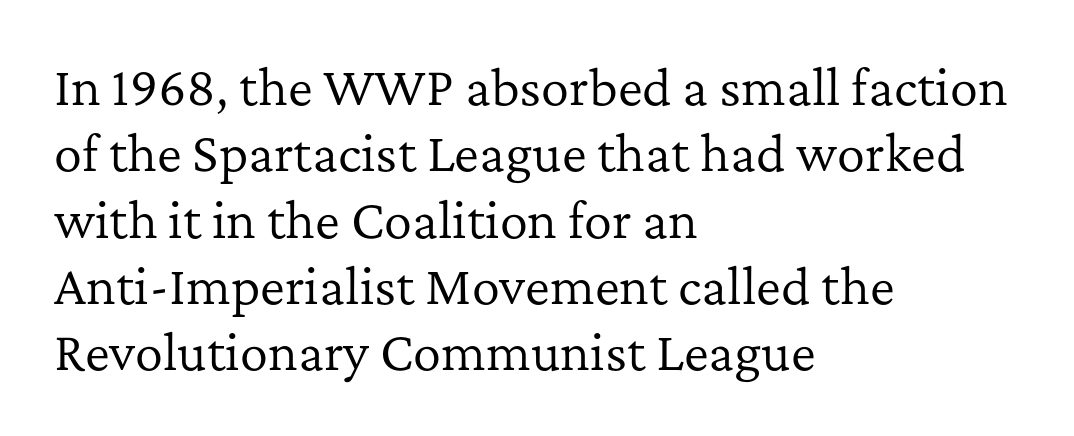
Q: Is the text bold? A: No.
Q: Is the text italic (slanted)? A: No, it is upright.
Q: Is the typeface a serif or a sans-serif typeface? A: Serif.
Q: Is the text underlined? A: No.
Q: How is the paragraph aligned? A: Left-aligned.
Q: Is the spacing between letters normal or unusually wide? A: Normal.
Q: Is the spacing between lines tight, normal or loose? A: Normal.
Q: Width (condensed, normal, or wide)? A: Normal.
Q: Stroke contrast? A: Low.
Q: x-height? A: Medium.
Q: Monospaced? A: No.
